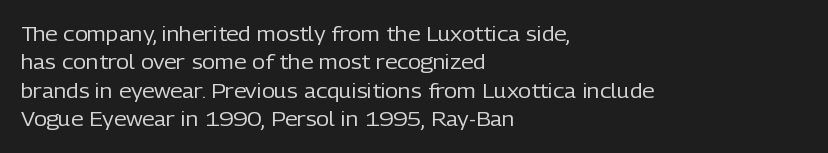
The image shows 20 px text type, upright; set left-aligned, normal line spacing (1.42x), normal letter spacing, not underlined.
